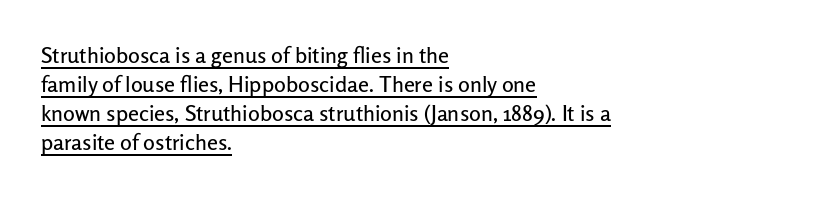
{"italic": "no", "underline": "yes", "align": "left", "line_spacing": "normal", "line_spacing_ratio": 1.32, "letter_spacing": "normal", "letter_spacing_em": 0.0, "glyph_px": 22}
